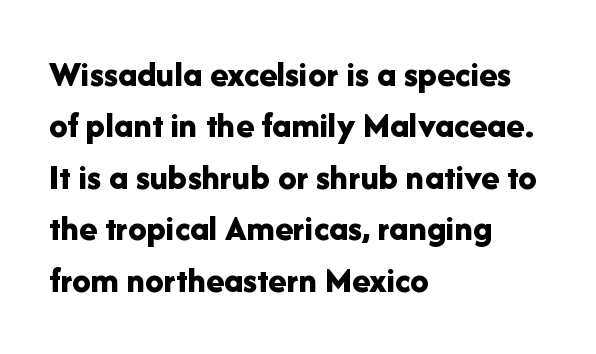
{"serif": "no", "italic": "no", "bold": "yes", "weight": "bold", "width": "normal", "stroke_contrast": "low", "x_height": "medium", "monospaced": "no", "underline": "no", "align": "left", "line_spacing": "normal", "line_spacing_ratio": 1.39, "letter_spacing": "normal", "letter_spacing_em": 0.0, "glyph_px": 37}
